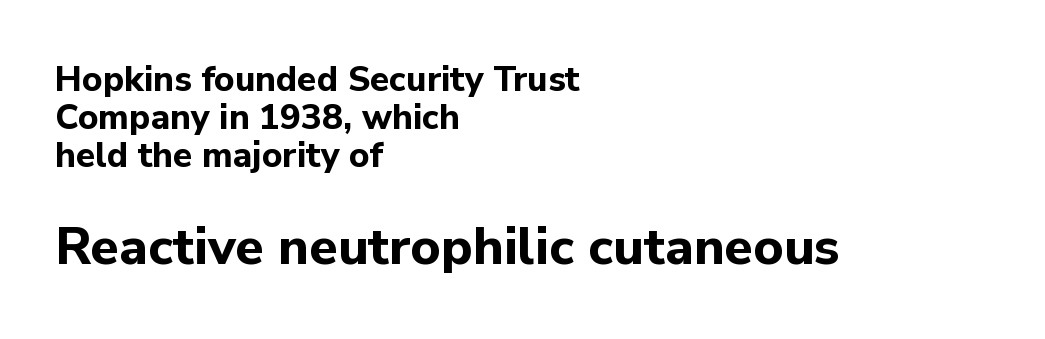
Q: Is the text bold? A: Yes.
Q: Is the text italic (slanted)? A: No, it is upright.
Q: Is the typeface a serif or a sans-serif typeface? A: Sans-serif.
Q: Is the text underlined? A: No.
Q: How is the paragraph aligned? A: Left-aligned.
Q: Is the spacing between letters normal or unusually wide? A: Normal.
Q: Is the spacing between lines tight, normal or loose? A: Tight.
Q: Which block of text is set in a larger size, the first (top) or the second (bottom)? A: The second (bottom) one.
Q: Width (condensed, normal, or wide)? A: Normal.
Q: Stroke contrast? A: Low.
Q: x-height? A: Medium.
Q: Monospaced? A: No.
